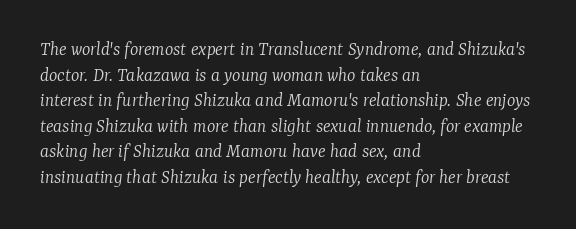
Q: Is the text bold? A: No.
Q: Is the text italic (slanted)? A: Yes, it leans right by about 7 degrees.
Q: Is the text underlined? A: No.
Q: How is the paragraph aligned? A: Left-aligned.
Q: Is the spacing between letters normal or unusually wide? A: Normal.
Q: Is the spacing between lines tight, normal or loose? A: Normal.
